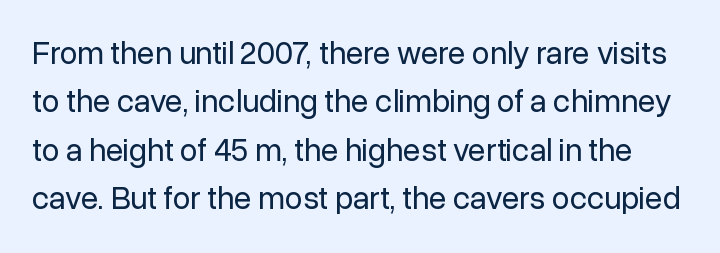
The image shows 32 px regular-weight sans-serif type, upright; set normal line spacing (1.51x), normal letter spacing, not underlined; low stroke contrast and a medium x-height.
